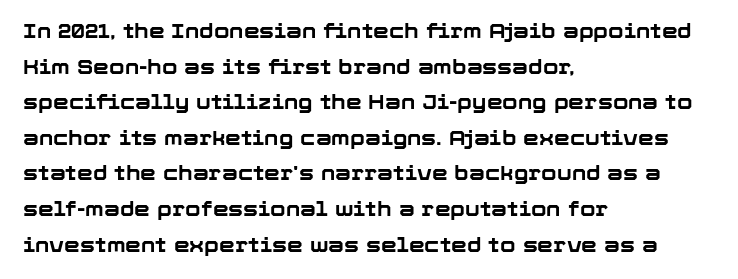
Honestly, the letter spacing is just normal — you wouldn't notice it. The baseline area is clear. The axis of the letterforms is exactly vertical. Heft: maximum for text — a bold. Does the copy run flush right? No — it runs flush left.
